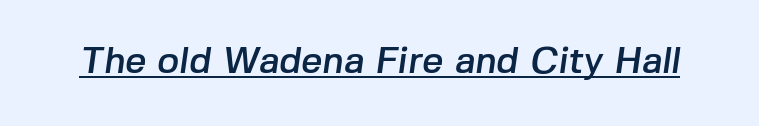
This sample has the flowing, uneven cadence of proportional lettering. Serif or sans? Sans — the stroke terminals are bare. Has an underline been added? It has. Here the glyphs are tracked normally, forming tight word shapes.
